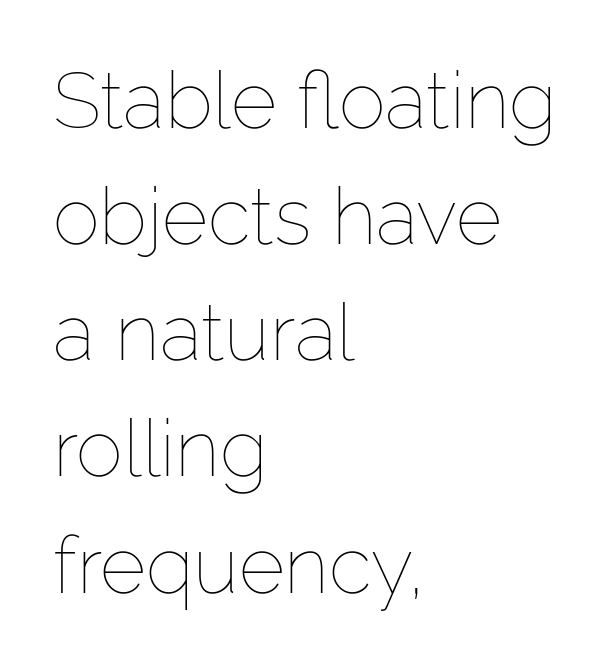
The image shows 79 px thin type, upright; set left-aligned, normal line spacing (1.47x), normal letter spacing, not underlined; low stroke contrast and a medium x-height.
